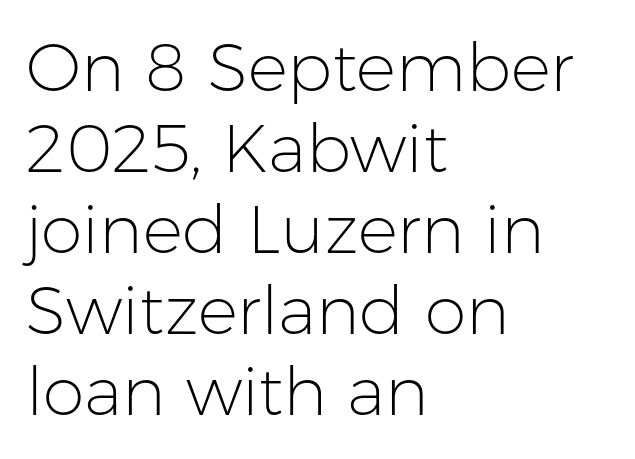
Think of a printed novel: that variable character pitch is what you see here. Weight: not bold — regular or lighter. This sample is left-justified, so line endings fall wherever the words run out. Unlike italic type, these characters show no tilt at all. The tracking reads as untouched default to a designer's eye. What kind of face is this? One without serifs — a sans.
